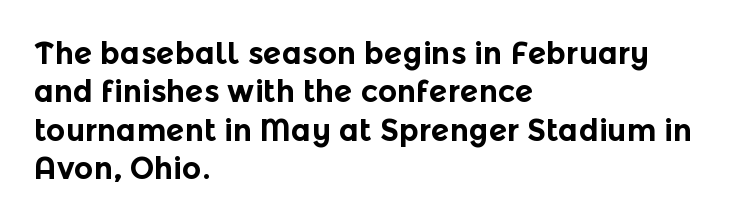
The image shows 30 px bold sans-serif type, upright; set left-aligned, normal line spacing (1.28x), normal letter spacing, not underlined; a medium x-height.
